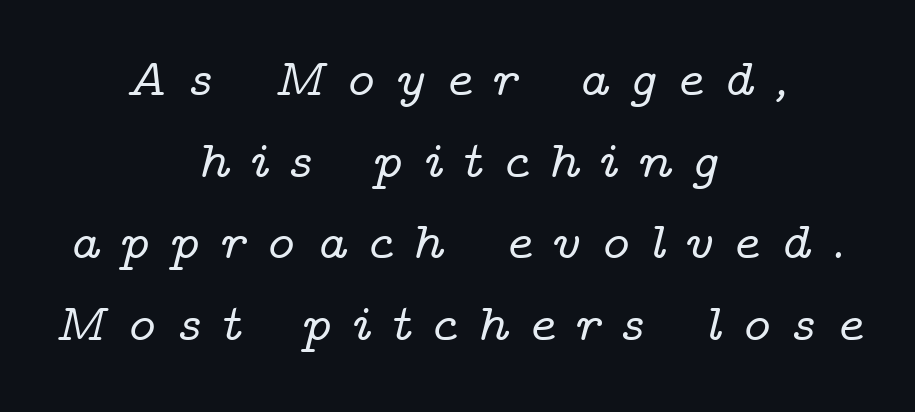
Q: Is the text italic (slanted)? A: Yes, it leans right by about 14 degrees.
Q: Is the typeface a serif or a sans-serif typeface? A: Serif.
Q: Is the text underlined? A: No.
Q: How is the paragraph aligned? A: Centered.
Q: Is the spacing between letters normal or unusually wide? A: Unusually wide.
Q: Is the spacing between lines tight, normal or loose? A: Normal.
Q: Width (condensed, normal, or wide)? A: Wide.
Q: Stroke contrast? A: Low.
Q: x-height? A: Medium.
Q: Monospaced? A: No.
